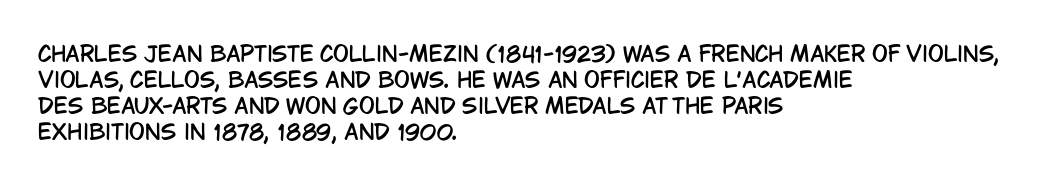
Q: Is the text italic (slanted)? A: No, it is upright.
Q: Is the text underlined? A: No.
Q: How is the paragraph aligned? A: Left-aligned.
Q: Is the spacing between letters normal or unusually wide? A: Normal.
